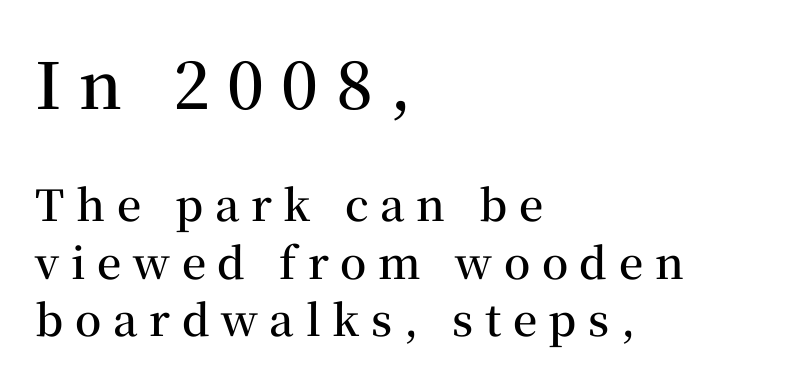
The image shows 64 px semibold serif type, upright; set left-aligned, normal line spacing (1.33x), unusually wide letter spacing (+0.27 em), not underlined; the first (top) block is 1.49x larger; medium stroke contrast and a medium x-height.
